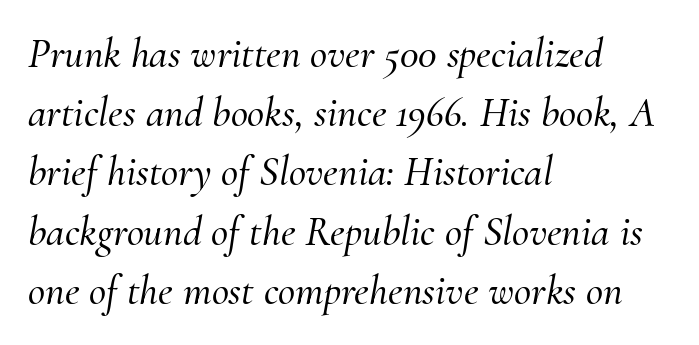
The rendering uses natural spacing where letterforms have individual widths. The space beneath each line is pristine and unruled. Stroke terminals: seriffed. Would a proofreader flag this as italicized? Yes.
